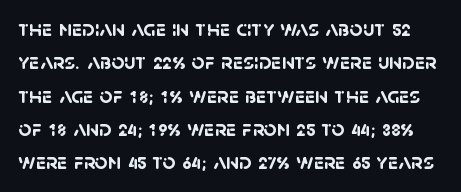
Leading matches the norm, producing a regular column. Descenders are the only things crossing below the line. Stroke thickness is high; the sample reads as a true bold. Students, note that the glyphs here touch the page at normal intervals.
